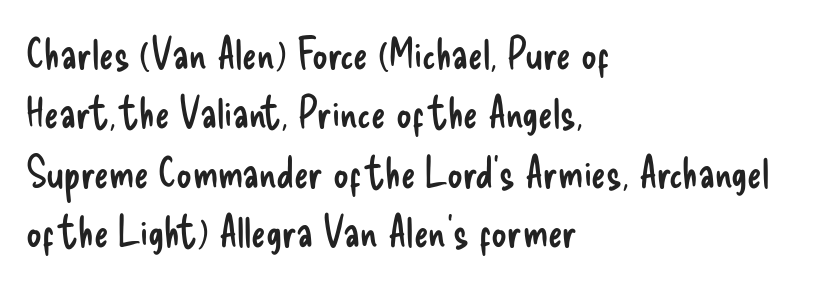
Q: Is the text bold? A: No.
Q: Is the text italic (slanted)? A: No, it is upright.
Q: Is the typeface a serif or a sans-serif typeface? A: Sans-serif.
Q: Is the text underlined? A: No.
Q: How is the paragraph aligned? A: Left-aligned.
Q: Is the spacing between letters normal or unusually wide? A: Normal.
Q: Is the spacing between lines tight, normal or loose? A: Normal.
Q: Width (condensed, normal, or wide)? A: Condensed.
Q: Stroke contrast? A: Low.
Q: x-height? A: Small.
Q: Monospaced? A: No.
